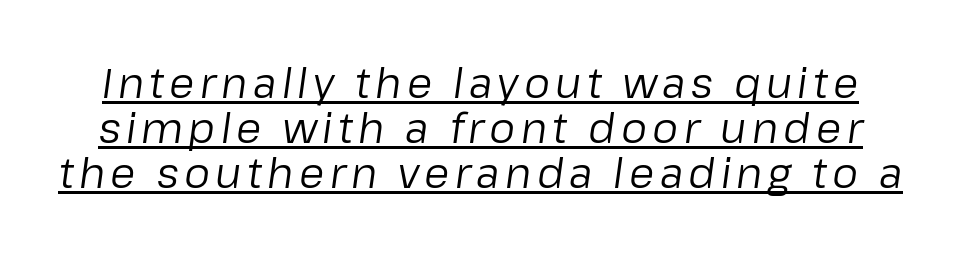
{"italic": "yes", "lean": "right", "slant_degrees": 8, "bold": "no", "weight": "regular", "width": "normal", "stroke_contrast": "low", "x_height": "medium", "monospaced": "no", "underline": "yes", "line_spacing": "tight", "line_spacing_ratio": 1.1, "glyph_px": 41}
